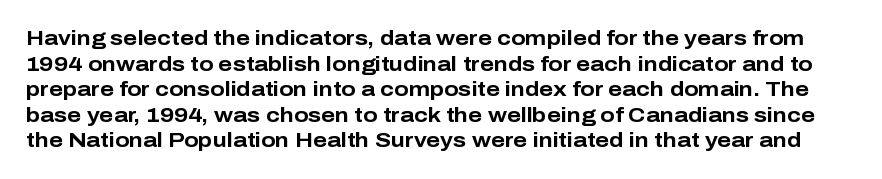
Q: Is the text bold? A: Yes.
Q: Is the text italic (slanted)? A: No, it is upright.
Q: Is the text underlined? A: No.
Q: Is the spacing between letters normal or unusually wide? A: Normal.
